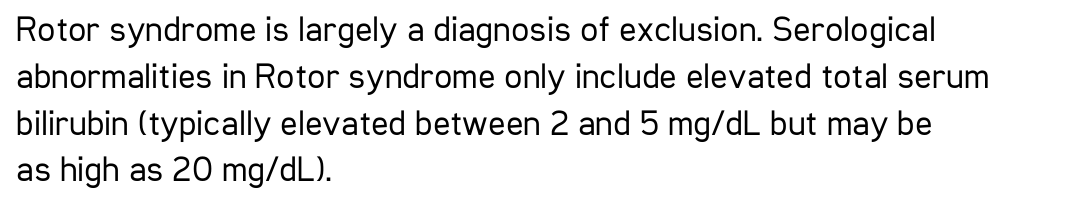
The image shows 36 px regular-weight, condensed sans-serif type, upright; set left-aligned, normal line spacing (1.3x), normal letter spacing, not underlined; low stroke contrast and a medium x-height.
